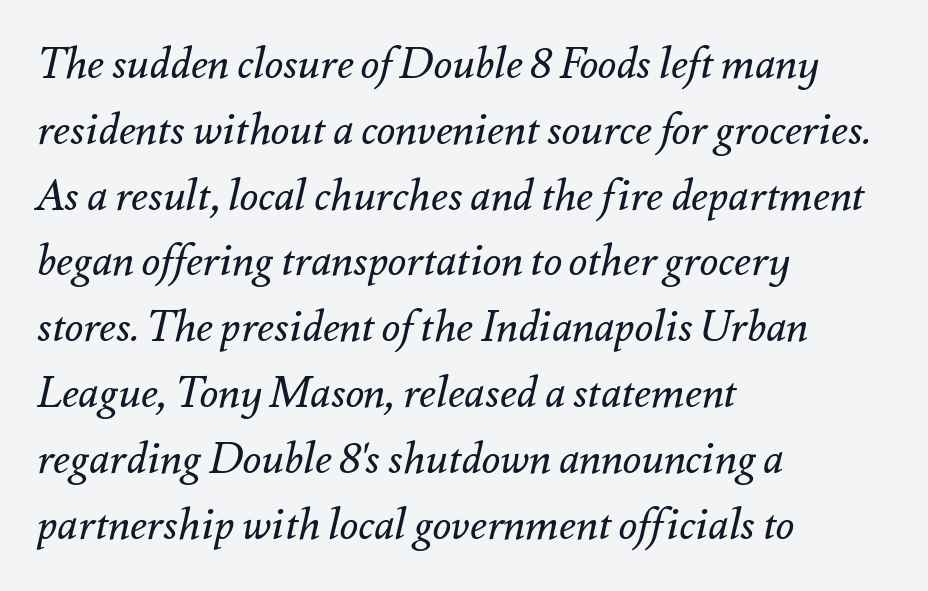
Q: Is the text bold? A: No.
Q: Is the text italic (slanted)? A: Yes, it leans right by about 12 degrees.
Q: Is the text underlined? A: No.
Q: How is the paragraph aligned? A: Left-aligned.
Q: Is the spacing between letters normal or unusually wide? A: Normal.
Q: Is the spacing between lines tight, normal or loose? A: Normal.
Q: Width (condensed, normal, or wide)? A: Normal.
Q: Stroke contrast? A: Medium.
Q: x-height? A: Small.
Q: Monospaced? A: No.
